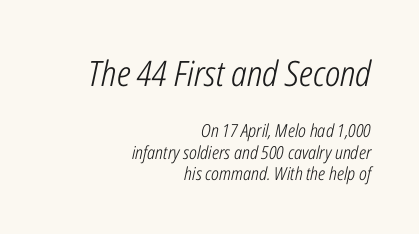
Q: Is the text bold? A: No.
Q: Is the text italic (slanted)? A: Yes, it leans right by about 12 degrees.
Q: Is the text underlined? A: No.
Q: How is the paragraph aligned? A: Right-aligned.
Q: Is the spacing between letters normal or unusually wide? A: Normal.
Q: Which block of text is set in a larger size, the first (top) or the second (bottom)? A: The first (top) one.
Q: Width (condensed, normal, or wide)? A: Condensed.
Q: Stroke contrast? A: Low.
Q: x-height? A: Medium.
Q: Monospaced? A: No.
